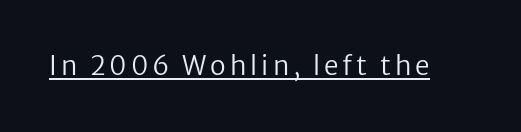
Q: Is the text bold? A: No.
Q: Is the text italic (slanted)? A: No, it is upright.
Q: Is the text underlined? A: Yes.
